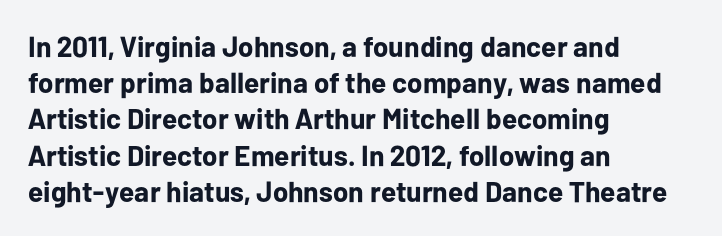
Q: Is the text bold? A: Yes.
Q: Is the text italic (slanted)? A: No, it is upright.
Q: Is the typeface a serif or a sans-serif typeface? A: Sans-serif.
Q: Is the text underlined? A: No.
Q: How is the paragraph aligned? A: Left-aligned.
Q: Is the spacing between letters normal or unusually wide? A: Normal.
Q: Is the spacing between lines tight, normal or loose? A: Normal.
Q: Width (condensed, normal, or wide)? A: Normal.
Q: Stroke contrast? A: Low.
Q: x-height? A: Medium.
Q: Monospaced? A: No.
